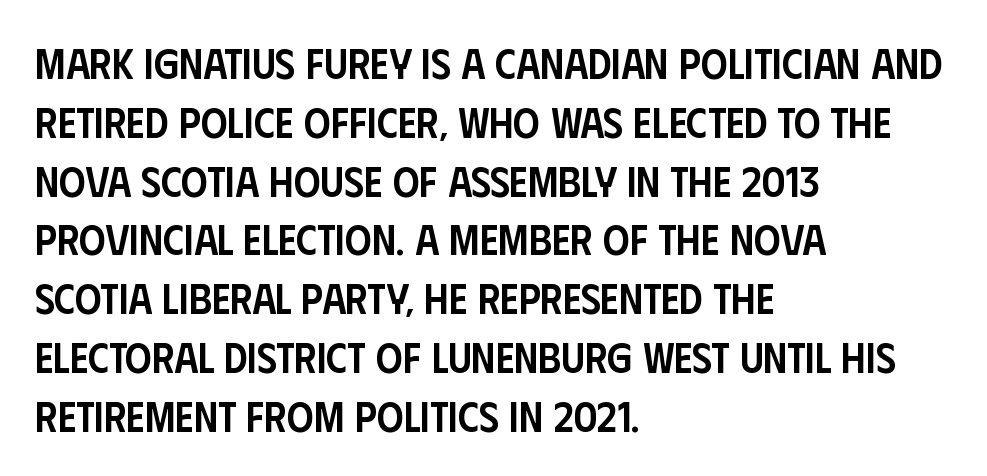
How heavy is the stroke? Medium-heavy — a semibold, shy of bold. These lines are rendered in a variable-pitch font. No feet cap the strokes, marking this as sans-serif type. This rendering leaves character spacing at its baseline value. Unmarked baselines from the first word to the last. Every row of glyphs begins at an identical x-position on the left.
